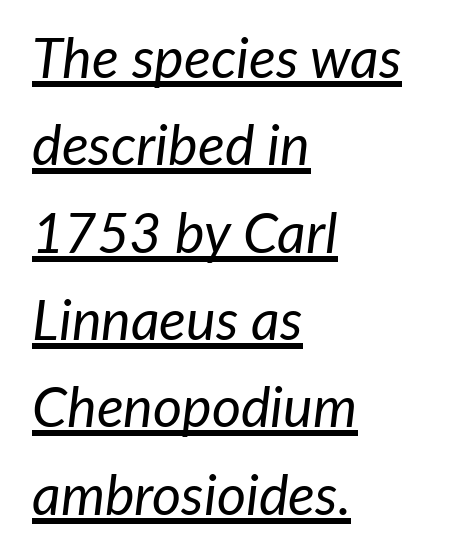
Q: Is the text bold? A: No.
Q: Is the text italic (slanted)? A: Yes, it leans right by about 7 degrees.
Q: Is the text underlined? A: Yes.
Q: How is the paragraph aligned? A: Left-aligned.
Q: Is the spacing between letters normal or unusually wide? A: Normal.
Q: Is the spacing between lines tight, normal or loose? A: Normal.
Q: Width (condensed, normal, or wide)? A: Normal.
Q: Stroke contrast? A: Low.
Q: x-height? A: Medium.
Q: Monospaced? A: No.
